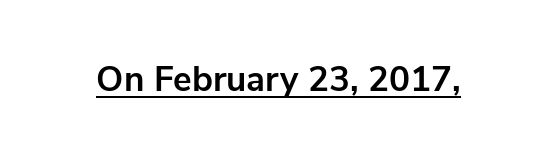
{"serif": "no", "italic": "no", "bold": "yes", "weight": "bold", "width": "normal", "stroke_contrast": "low", "x_height": "medium", "monospaced": "no", "underline": "yes", "letter_spacing": "normal", "letter_spacing_em": 0.0, "glyph_px": 35}
